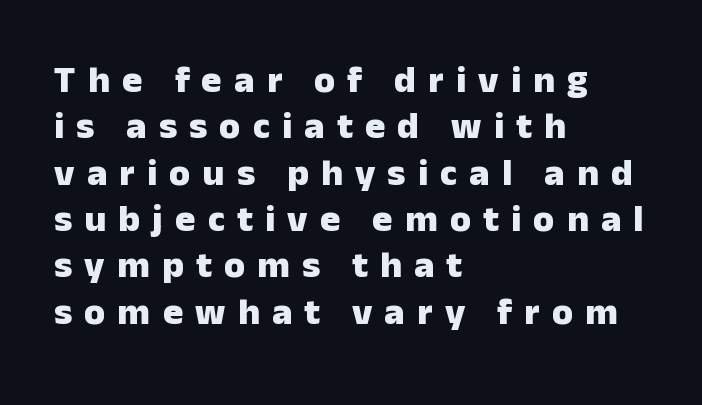
Q: Is the text bold? A: Yes.
Q: Is the text italic (slanted)? A: No, it is upright.
Q: Is the typeface a serif or a sans-serif typeface? A: Sans-serif.
Q: Is the text underlined? A: No.
Q: How is the paragraph aligned? A: Left-aligned.
Q: Is the spacing between letters normal or unusually wide? A: Unusually wide.
Q: Width (condensed, normal, or wide)? A: Normal.
Q: Stroke contrast? A: Low.
Q: x-height? A: Medium.
Q: Monospaced? A: No.
